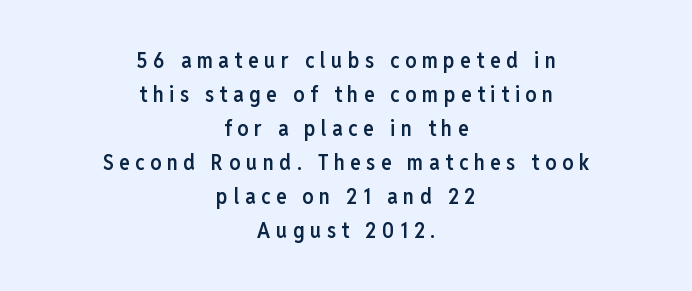
The image shows 22 px text type, upright; set centered, normal line spacing (1.55x), unusually wide letter spacing (+0.25 em), not underlined.
